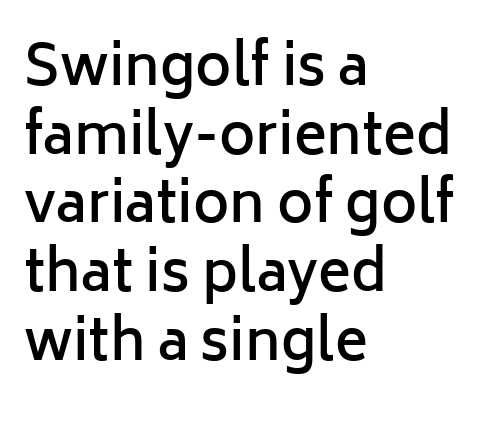
The image shows 55 px semibold sans-serif type, upright; set left-aligned, normal line spacing (1.25x), normal letter spacing, not underlined; low stroke contrast and a medium x-height.
